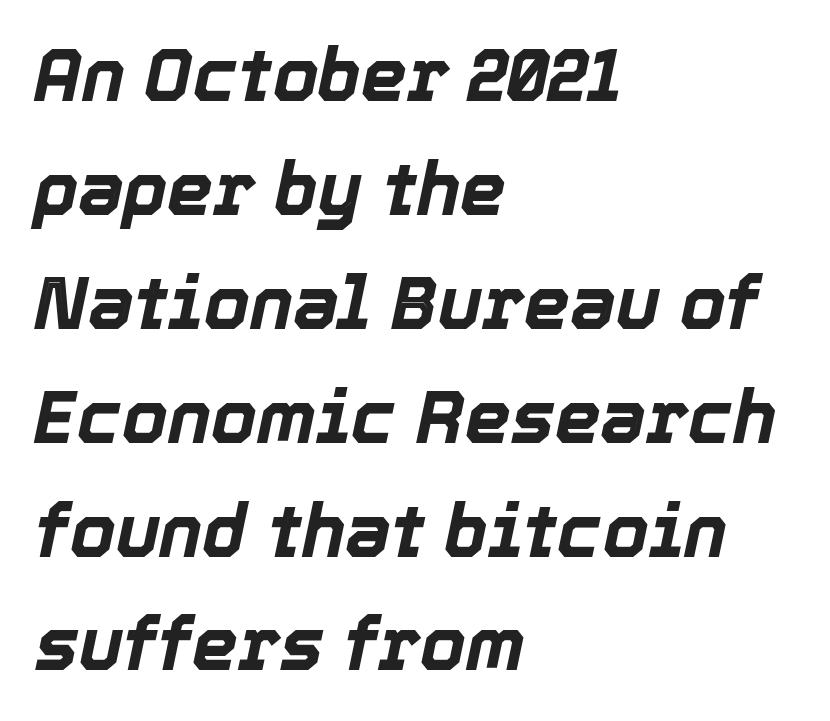
The image shows 73 px bold type, italic (leaning right); set left-aligned, normal line spacing (1.56x), normal letter spacing, not underlined; a medium x-height.
